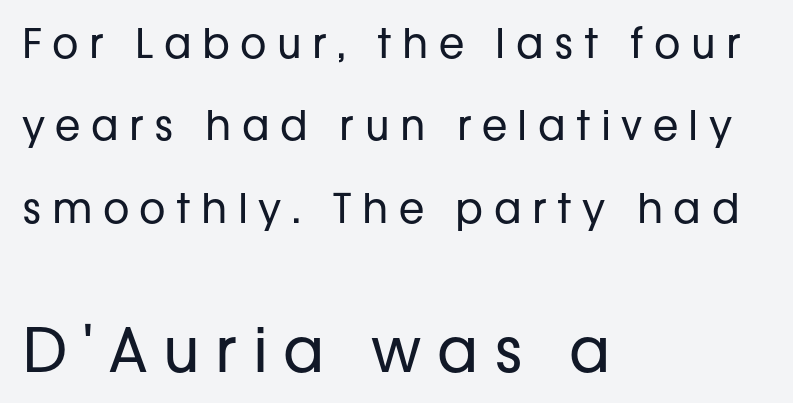
The image shows 61 px regular-weight sans-serif type, upright; set left-aligned, loose line spacing (2.01x), unusually wide letter spacing (+0.25 em), not underlined; the second (bottom) block is 1.49x larger; low stroke contrast and a medium x-height.
